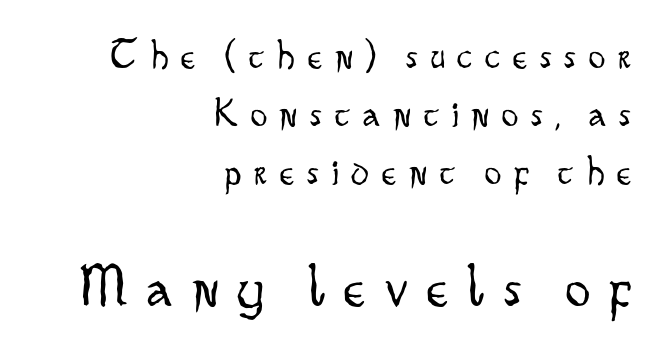
{"serif": "no", "italic": "no", "bold": "no", "weight": "light", "width": "condensed", "stroke_contrast": "low", "x_height": "small", "monospaced": "no", "underline": "no", "align": "right", "line_spacing": "normal", "line_spacing_ratio": 1.41, "letter_spacing": "wide", "letter_spacing_em": 0.32, "larger_block": "second", "size_ratio": 1.49, "glyph_px": 61}
